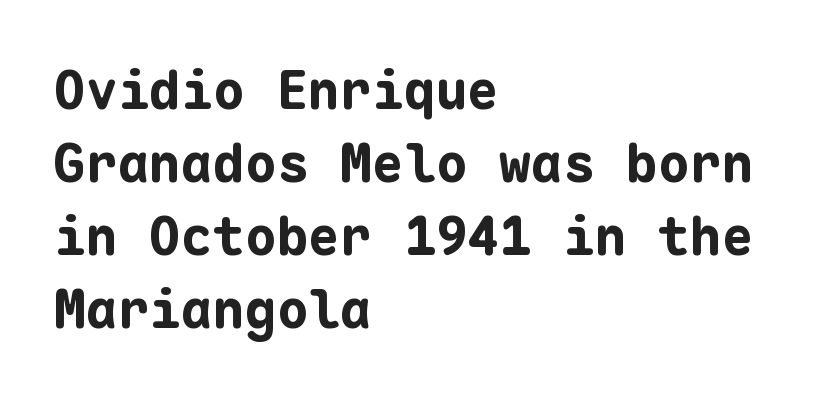
Vertically, the passage feels balanced, rows spaced as you'd expect. Set as a true bold cut, around the 700 mark. Every row of glyphs begins at an identical x-position on the left. In terms of letterspacing, this is plain default setting.
